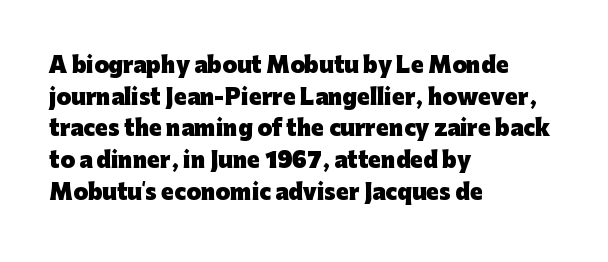
{"italic": "no", "bold": "yes", "underline": "no", "align": "left", "line_spacing": "normal", "line_spacing_ratio": 1.51, "letter_spacing": "normal", "letter_spacing_em": 0.0, "glyph_px": 21}
